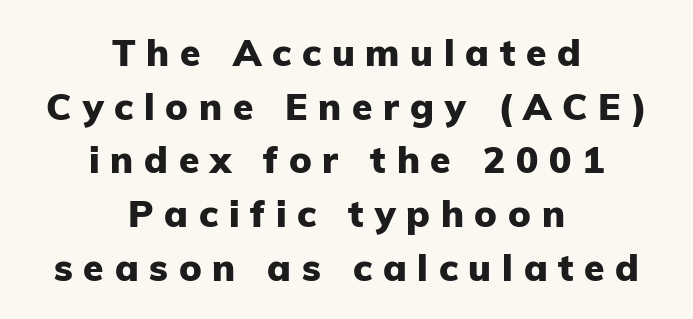
The image shows 37 px heavy sans-serif type, upright; set centered, normal line spacing (1.45x), unusually wide letter spacing (+0.29 em), not underlined; low stroke contrast and a medium x-height.
